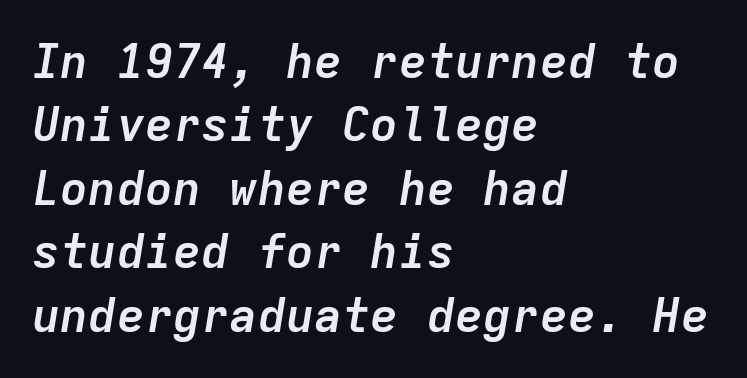
{"italic": "yes", "lean": "right", "slant_degrees": 9, "bold": "yes", "weight": "semibold", "width": "normal", "stroke_contrast": "low", "x_height": "medium", "monospaced": "yes", "underline": "no", "align": "left", "line_spacing": "normal", "line_spacing_ratio": 1.35, "letter_spacing": "normal", "letter_spacing_em": 0.0, "glyph_px": 47}
